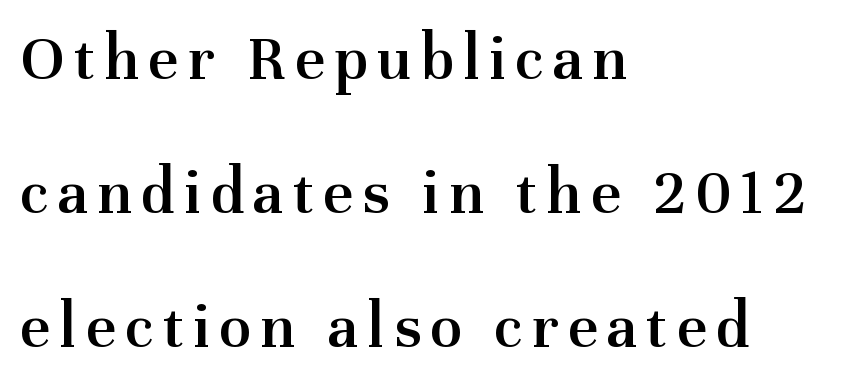
The paragraph shown leans on its left margin. Nobody drew a line under any word here. Serifs: yes, visible at the terminals of the letterforms. A typesetter would call this proportional, since set widths differ per character.
